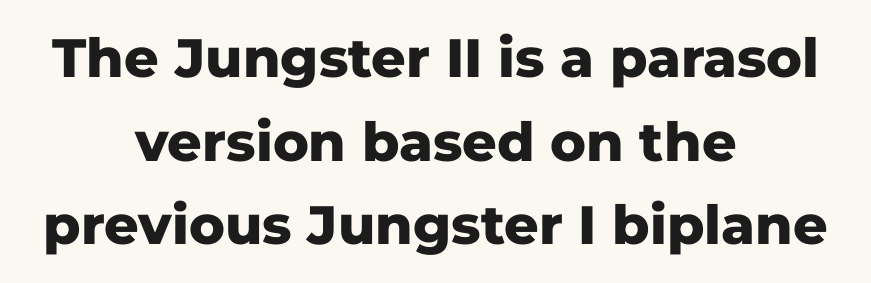
Q: Is the text bold? A: Yes.
Q: Is the text italic (slanted)? A: No, it is upright.
Q: Is the typeface a serif or a sans-serif typeface? A: Sans-serif.
Q: Is the text underlined? A: No.
Q: How is the paragraph aligned? A: Centered.
Q: Is the spacing between letters normal or unusually wide? A: Normal.
Q: Is the spacing between lines tight, normal or loose? A: Normal.
Q: Width (condensed, normal, or wide)? A: Normal.
Q: Stroke contrast? A: Low.
Q: x-height? A: Medium.
Q: Monospaced? A: No.
